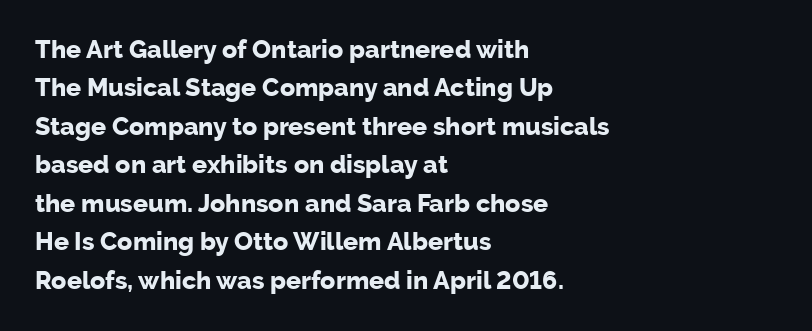
The image shows 25 px bold type, upright; set left-aligned, normal line spacing (1.54x), normal letter spacing, not underlined.
